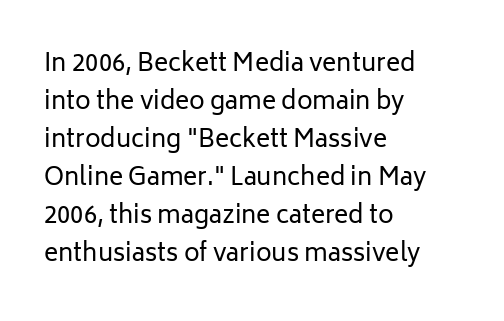
Q: Is the text bold? A: No.
Q: Is the text italic (slanted)? A: No, it is upright.
Q: Is the text underlined? A: No.
Q: How is the paragraph aligned? A: Left-aligned.
Q: Is the spacing between letters normal or unusually wide? A: Normal.
Q: Is the spacing between lines tight, normal or loose? A: Normal.
